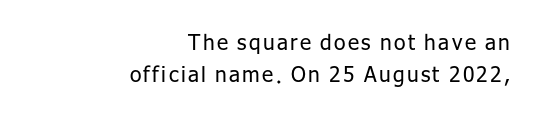
Q: Is the text bold? A: No.
Q: Is the text italic (slanted)? A: No, it is upright.
Q: Is the text underlined? A: No.
Q: How is the paragraph aligned? A: Right-aligned.
Q: Is the spacing between lines tight, normal or loose? A: Normal.
